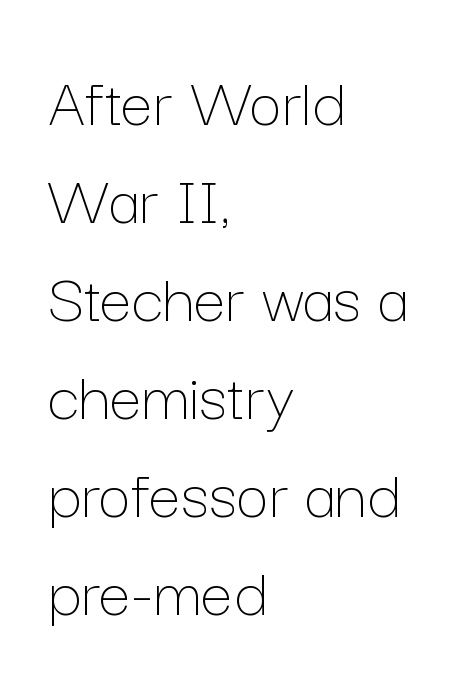
Q: Is the text bold? A: No.
Q: Is the text italic (slanted)? A: No, it is upright.
Q: Is the text underlined? A: No.
Q: How is the paragraph aligned? A: Left-aligned.
Q: Is the spacing between letters normal or unusually wide? A: Normal.
Q: Is the spacing between lines tight, normal or loose? A: Normal.
Q: Width (condensed, normal, or wide)? A: Normal.
Q: Stroke contrast? A: Low.
Q: x-height? A: Medium.
Q: Monospaced? A: No.
